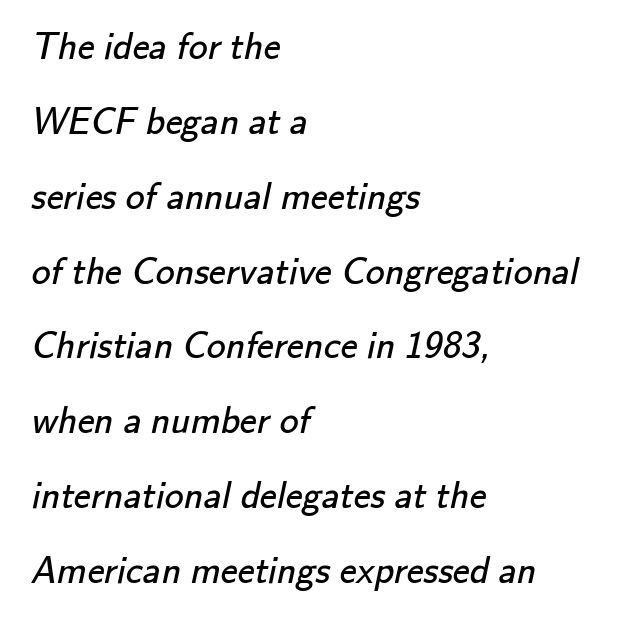
The image shows 38 px regular-weight sans-serif type; set left-aligned, loose line spacing (1.97x), normal letter spacing, not underlined; low stroke contrast and a small x-height.
